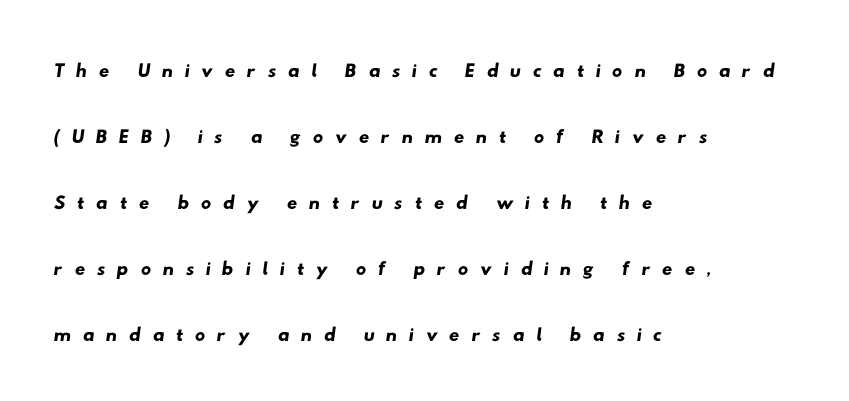
Q: Is the typeface a serif or a sans-serif typeface? A: Sans-serif.
Q: Is the text underlined? A: No.
Q: How is the paragraph aligned? A: Left-aligned.
Q: Is the spacing between letters normal or unusually wide? A: Unusually wide.
Q: Is the spacing between lines tight, normal or loose? A: Loose.
Q: Width (condensed, normal, or wide)? A: Wide.
Q: Stroke contrast? A: Low.
Q: x-height? A: Small.
Q: Monospaced? A: No.
